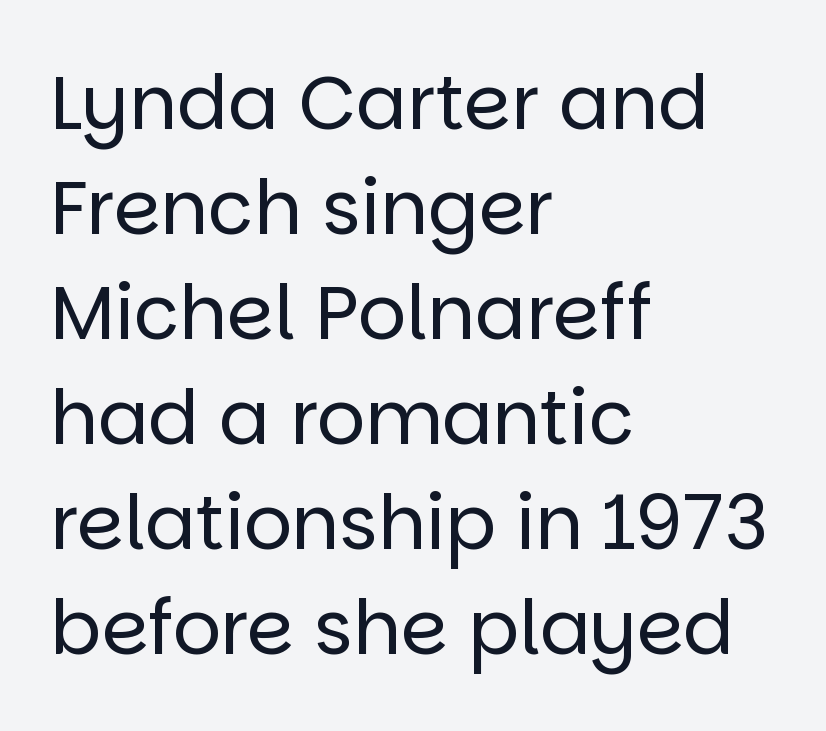
{"serif": "no", "italic": "no", "bold": "no", "weight": "regular", "width": "normal", "stroke_contrast": "low", "x_height": "large", "monospaced": "no", "underline": "no", "align": "left", "line_spacing": "normal", "line_spacing_ratio": 1.4, "letter_spacing": "normal", "letter_spacing_em": 0.0, "glyph_px": 75}
